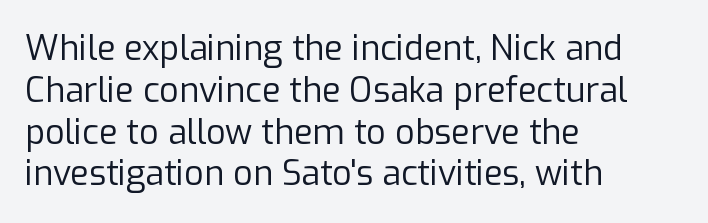
The image shows 34 px regular-weight sans-serif type, upright; set left-aligned, line spacing 1.23x, normal letter spacing, not underlined; low stroke contrast and a medium x-height.
